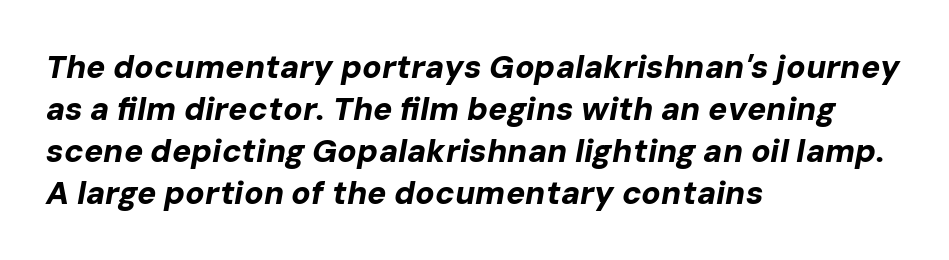
{"italic": "yes", "lean": "right", "slant_degrees": 10, "bold": "yes", "weight": "bold", "width": "normal", "stroke_contrast": "low", "x_height": "medium", "monospaced": "no", "underline": "no", "align": "left", "line_spacing": "normal", "line_spacing_ratio": 1.31, "letter_spacing": "normal", "letter_spacing_em": 0.0, "glyph_px": 32}
